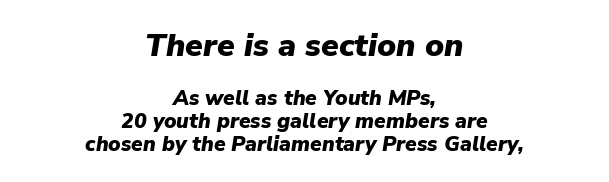
The image shows 32 px heavy type, italic (leaning right); set centered, tight line spacing (1.08x), normal letter spacing, not underlined; the first (top) block is 1.52x larger; low stroke contrast and a medium x-height.
